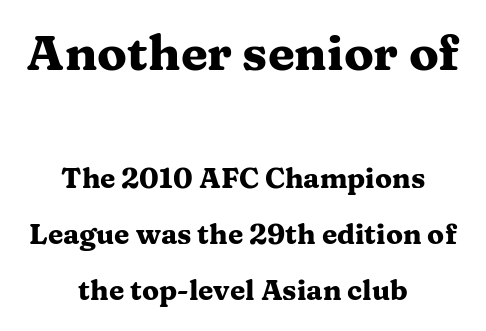
A typesetter would call this leading open, well beyond the default. One-word summary of the alignment: center. Weight check: bold — yes, fully. Font category for this specimen: serif. Looks like regular typesetting: each glyph gets only the width it needs. Glyph-to-glyph distance matches everyday printed text.
